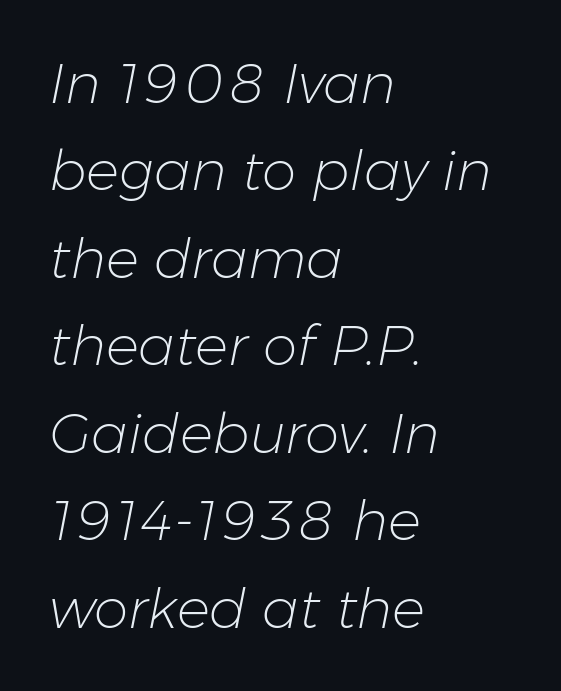
Q: Is the text bold? A: No.
Q: Is the text italic (slanted)? A: Yes, it leans right by about 11 degrees.
Q: Is the text underlined? A: No.
Q: How is the paragraph aligned? A: Left-aligned.
Q: Is the spacing between letters normal or unusually wide? A: Normal.
Q: Is the spacing between lines tight, normal or loose? A: Normal.
Q: Width (condensed, normal, or wide)? A: Normal.
Q: Stroke contrast? A: Low.
Q: x-height? A: Medium.
Q: Monospaced? A: No.
